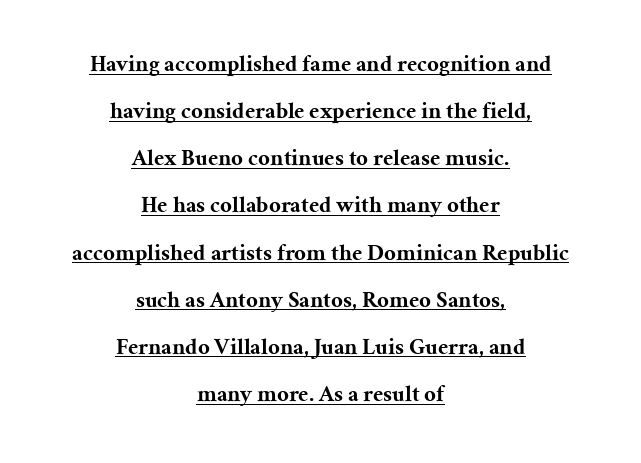
{"italic": "no", "bold": "yes", "underline": "yes", "align": "center", "line_spacing": "loose", "line_spacing_ratio": 2.05, "letter_spacing": "normal", "letter_spacing_em": 0.0, "glyph_px": 23}
